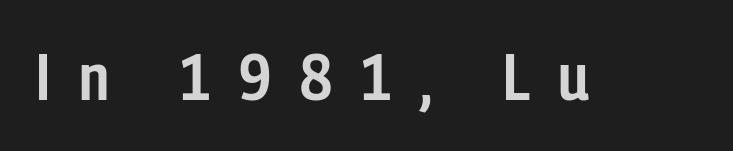
Q: Is the text bold? A: Semi-bold.
Q: Is the text italic (slanted)? A: No, it is upright.
Q: Is the typeface a serif or a sans-serif typeface? A: Sans-serif.
Q: Is the text underlined? A: No.
Q: Is the spacing between letters normal or unusually wide? A: Unusually wide.
Q: Width (condensed, normal, or wide)? A: Condensed.
Q: Stroke contrast? A: Low.
Q: x-height? A: Medium.
Q: Monospaced? A: No.
